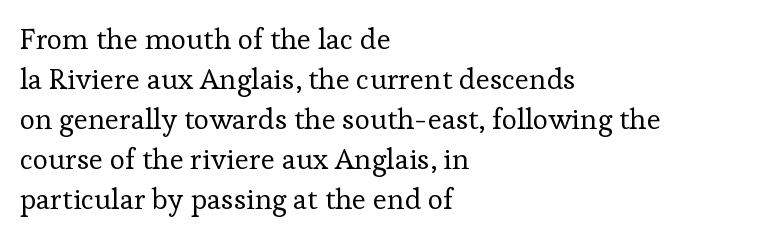
The letterforms sit shoulder to shoulder at normal distance. This block has exactly the height ordinary leading produces. You could not count columns in this text — the font is proportionally spaced. No extra ink here — the face is not bold. Upright lettering throughout. Does the copy run flush right? No — it runs flush left.
